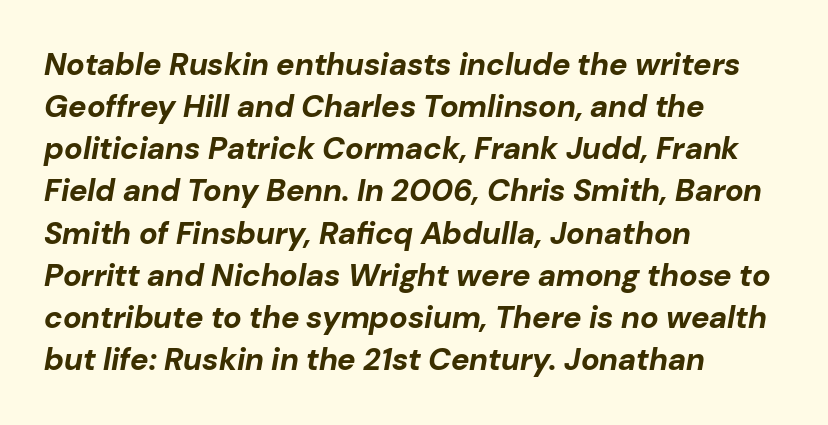
The image shows 31 px bold type, italic (leaning right); set left-aligned, normal line spacing (1.36x), normal letter spacing, not underlined; low stroke contrast and a medium x-height.
